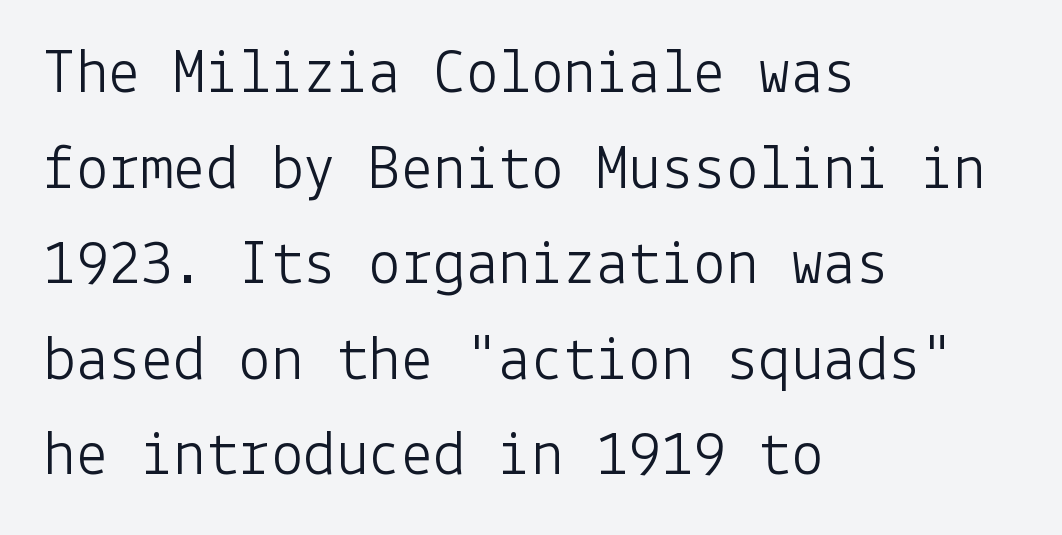
The image shows 65 px light sans-serif type, upright; set left-aligned, normal line spacing (1.47x), normal letter spacing, not underlined; low stroke contrast and a medium x-height.
